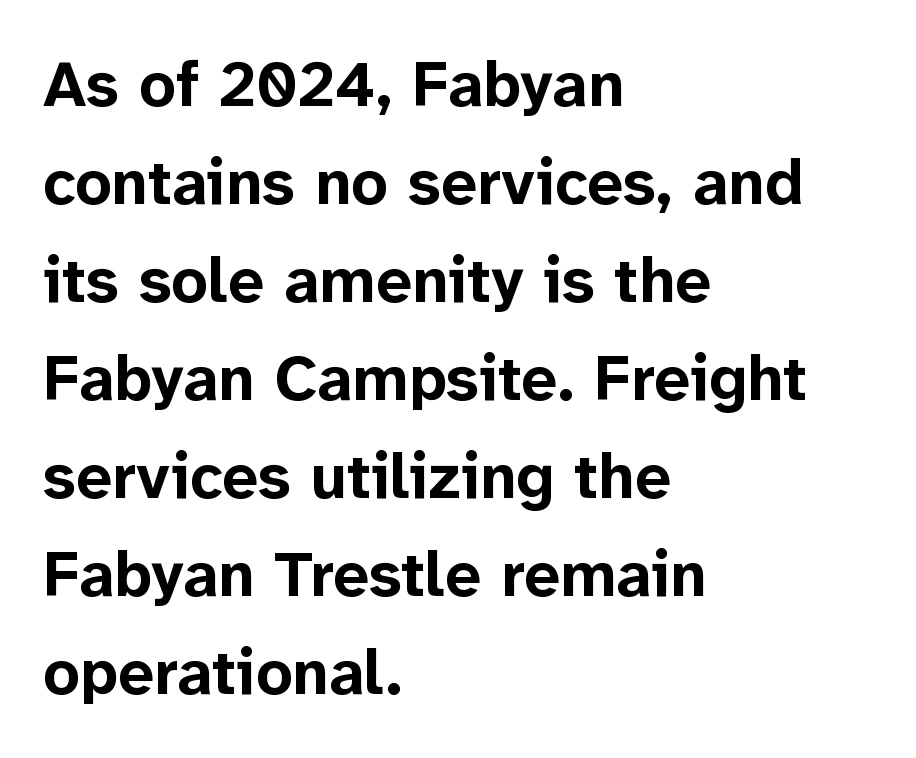
Q: Is the text bold? A: Yes.
Q: Is the text italic (slanted)? A: No, it is upright.
Q: Is the typeface a serif or a sans-serif typeface? A: Sans-serif.
Q: Is the text underlined? A: No.
Q: How is the paragraph aligned? A: Left-aligned.
Q: Is the spacing between letters normal or unusually wide? A: Normal.
Q: Is the spacing between lines tight, normal or loose? A: Normal.
Q: Width (condensed, normal, or wide)? A: Normal.
Q: Stroke contrast? A: Low.
Q: x-height? A: Medium.
Q: Monospaced? A: No.
